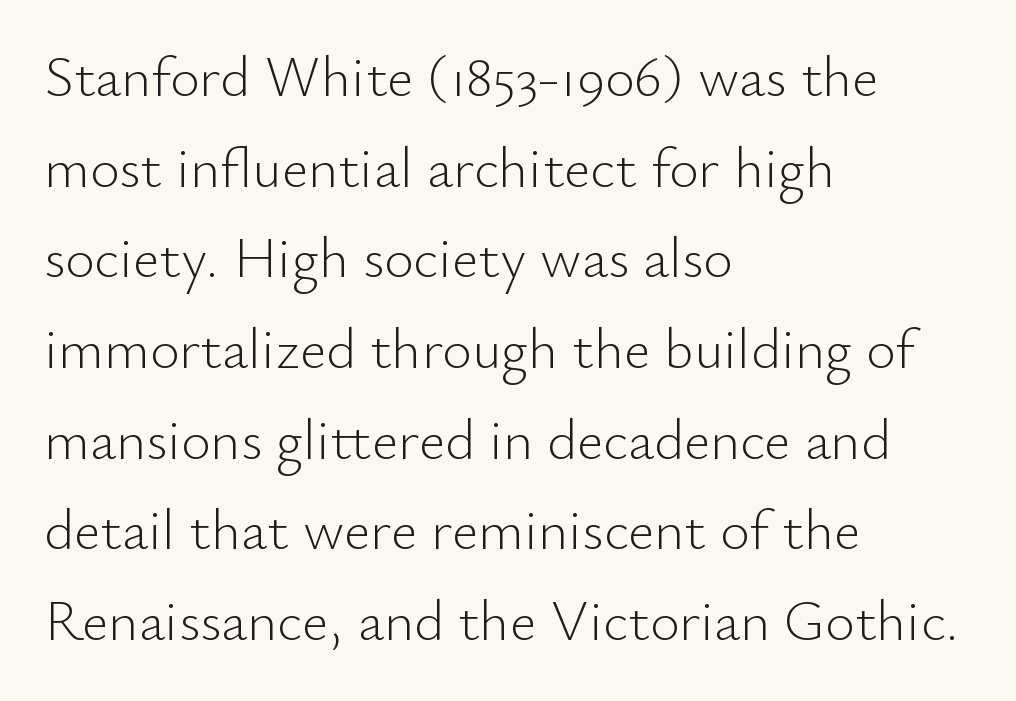
Q: Is the text bold? A: No.
Q: Is the text italic (slanted)? A: No, it is upright.
Q: Is the typeface a serif or a sans-serif typeface? A: Sans-serif.
Q: Is the text underlined? A: No.
Q: How is the paragraph aligned? A: Left-aligned.
Q: Is the spacing between letters normal or unusually wide? A: Normal.
Q: Is the spacing between lines tight, normal or loose? A: Normal.
Q: Width (condensed, normal, or wide)? A: Normal.
Q: Stroke contrast? A: Low.
Q: x-height? A: Small.
Q: Monospaced? A: No.
